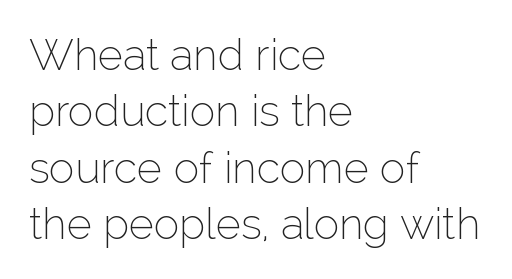
Q: Is the text bold? A: No.
Q: Is the text italic (slanted)? A: No, it is upright.
Q: Is the typeface a serif or a sans-serif typeface? A: Sans-serif.
Q: Is the text underlined? A: No.
Q: How is the paragraph aligned? A: Left-aligned.
Q: Is the spacing between letters normal or unusually wide? A: Normal.
Q: Is the spacing between lines tight, normal or loose? A: Normal.
Q: Width (condensed, normal, or wide)? A: Normal.
Q: Stroke contrast? A: Low.
Q: x-height? A: Medium.
Q: Monospaced? A: No.
